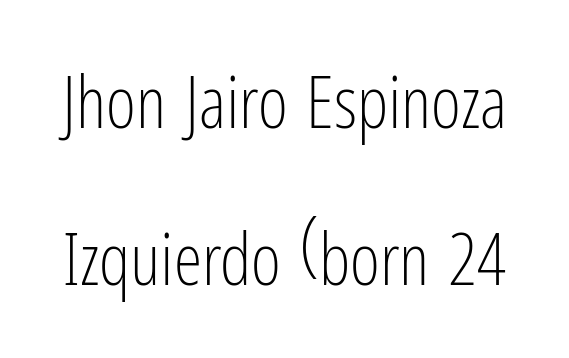
The image shows 72 px light, condensed sans-serif type, upright; set loose line spacing (2.18x), normal letter spacing, not underlined; low stroke contrast and a medium x-height.
